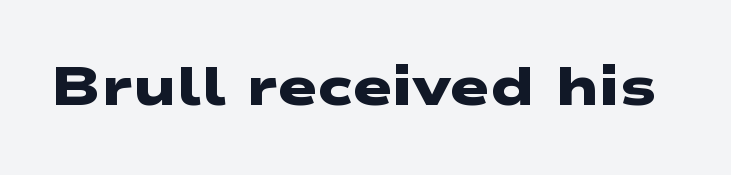
The image shows 54 px heavy, wide sans-serif type; set normal letter spacing, not underlined; low stroke contrast and a medium x-height.
